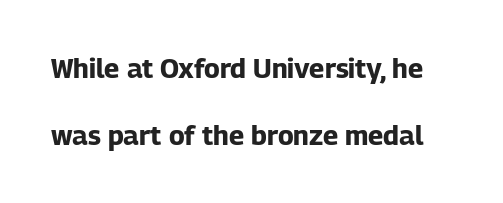
Leading is clearly above the norm, producing a sparse column. The string is rendered with underlining switched off. Compared with typical body copy, the letter spacing here is the same. Strokes here are thick enough to call this a true bold. This is the regular roman posture of the typeface.
